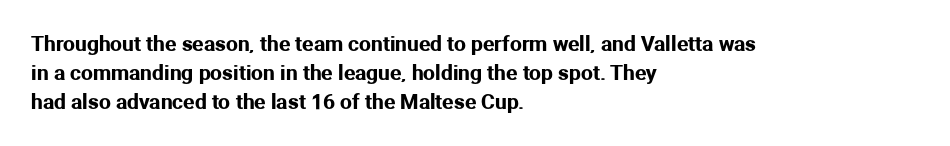
{"italic": "no", "underline": "no", "align": "left", "line_spacing": "normal", "line_spacing_ratio": 1.38, "letter_spacing": "normal", "letter_spacing_em": 0.0, "glyph_px": 21}
